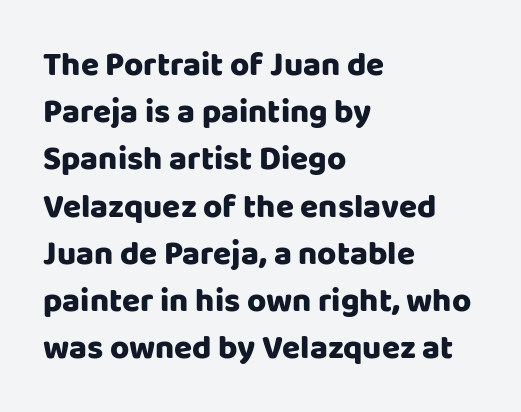
The type family on display is of the sans-serif kind. The setting favours the left margin, as ordinary paragraphs usually do. In terms of letterspacing, this is plain default setting. Letters rest on an invisible, unmarked baseline. Posture: straight, roman, zero tilt.
